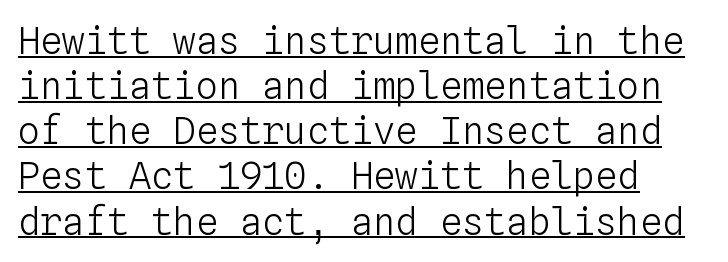
Students, note that the glyphs here touch the page at normal intervals. Unlike italic type, these characters show no tilt at all. This rendering uses left alignment, leaving the right contour irregular. The glyphs are accompanied by a horizontal stroke just below them. The characters are drawn with everyday or finer stroke widths.
